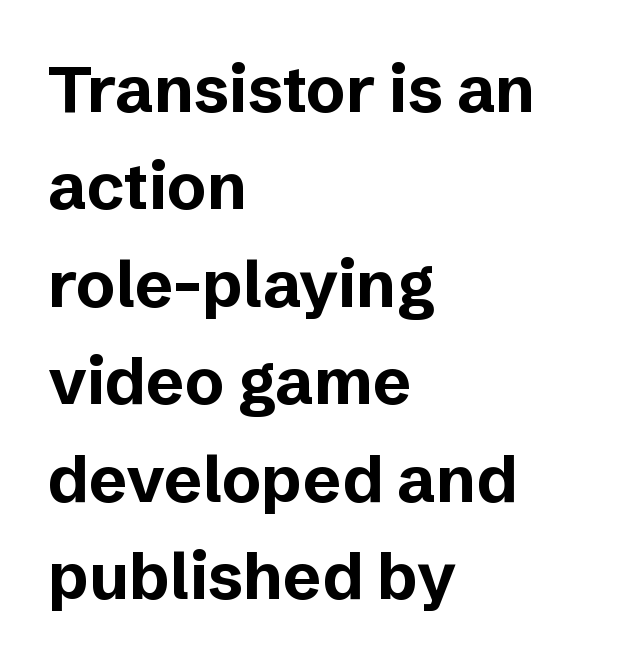
The image shows 65 px bold sans-serif type, upright; set left-aligned, normal line spacing (1.5x), normal letter spacing, not underlined; low stroke contrast and a medium x-height.
